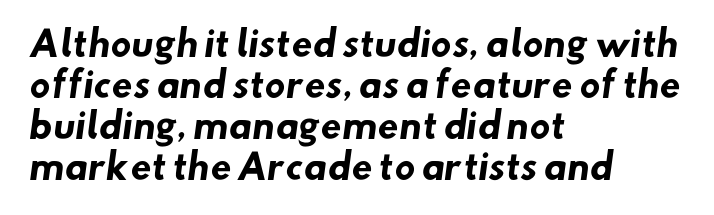
Q: Is the text bold? A: Yes.
Q: Is the typeface a serif or a sans-serif typeface? A: Sans-serif.
Q: Is the text underlined? A: No.
Q: How is the paragraph aligned? A: Left-aligned.
Q: Is the spacing between letters normal or unusually wide? A: Normal.
Q: Width (condensed, normal, or wide)? A: Normal.
Q: Stroke contrast? A: Low.
Q: x-height? A: Small.
Q: Monospaced? A: No.
